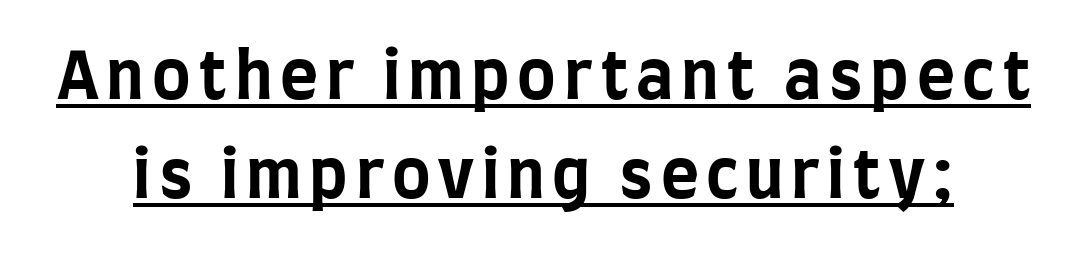
Q: Is the text bold? A: Yes.
Q: Is the text italic (slanted)? A: No, it is upright.
Q: Is the typeface a serif or a sans-serif typeface? A: Sans-serif.
Q: Is the text underlined? A: Yes.
Q: Is the spacing between lines tight, normal or loose? A: Normal.
Q: Width (condensed, normal, or wide)? A: Condensed.
Q: Stroke contrast? A: Low.
Q: x-height? A: Large.
Q: Monospaced? A: No.
